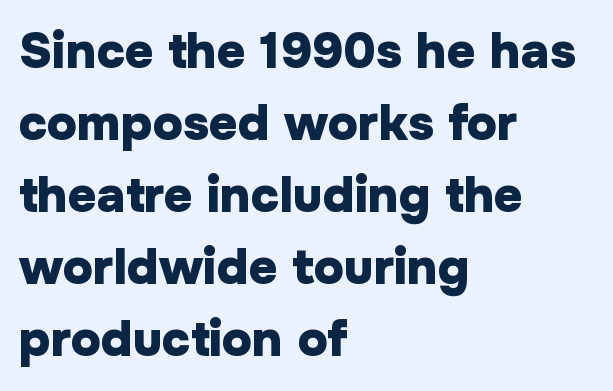
Q: Is the text bold? A: Yes.
Q: Is the text italic (slanted)? A: No, it is upright.
Q: Is the typeface a serif or a sans-serif typeface? A: Sans-serif.
Q: Is the text underlined? A: No.
Q: How is the paragraph aligned? A: Left-aligned.
Q: Is the spacing between letters normal or unusually wide? A: Normal.
Q: Is the spacing between lines tight, normal or loose? A: Normal.
Q: Width (condensed, normal, or wide)? A: Normal.
Q: Stroke contrast? A: Low.
Q: x-height? A: Medium.
Q: Monospaced? A: No.
